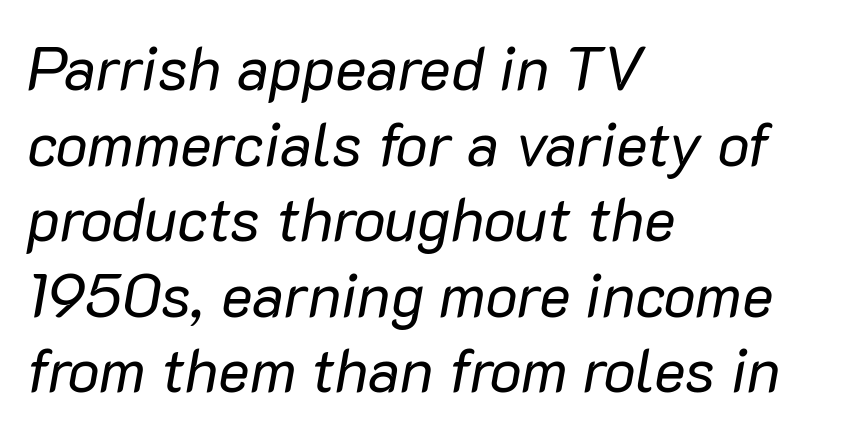
The setting favours the left margin, as ordinary paragraphs usually do. Proportional: the letters do not fall into vertical columns. Check under the words: just untouched page. Tall strokes in this sample are angled rather than plumb. Tracking here is standard; glyphs follow each other at the usual distance.
